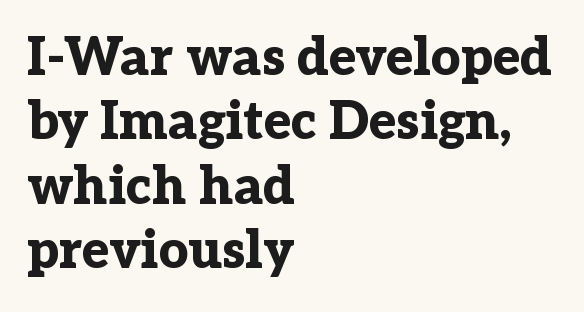
Q: Is the text bold? A: Yes.
Q: Is the text italic (slanted)? A: No, it is upright.
Q: Is the typeface a serif or a sans-serif typeface? A: Serif.
Q: Is the text underlined? A: No.
Q: How is the paragraph aligned? A: Left-aligned.
Q: Is the spacing between letters normal or unusually wide? A: Normal.
Q: Width (condensed, normal, or wide)? A: Normal.
Q: Stroke contrast? A: Low.
Q: x-height? A: Medium.
Q: Monospaced? A: No.
